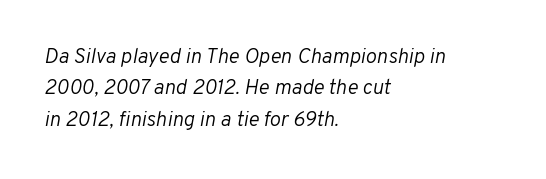
The image shows 21 px text type, italic (leaning right); set left-aligned, normal line spacing (1.5x), normal letter spacing, not underlined.
